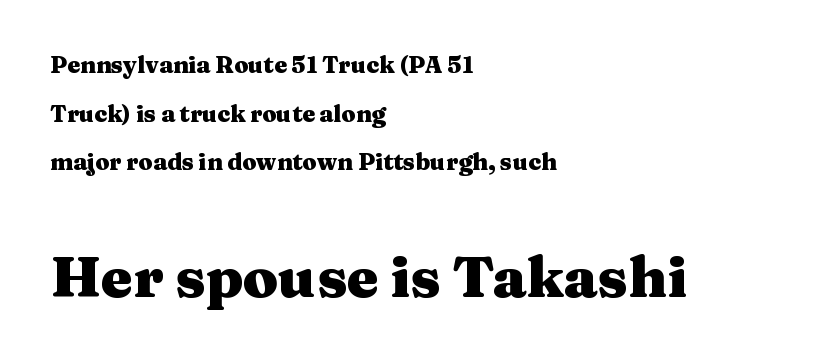
Notice the wide empty band between every row — that's loose leading. Character widths vary here, with narrow letters taking less room than wide ones. You get the small type first, then a jump to larger type. The glyphs are unaccompanied by any horizontal stroke below them. Letter spacing: default. Italic: no, the glyphs are upright roman.
